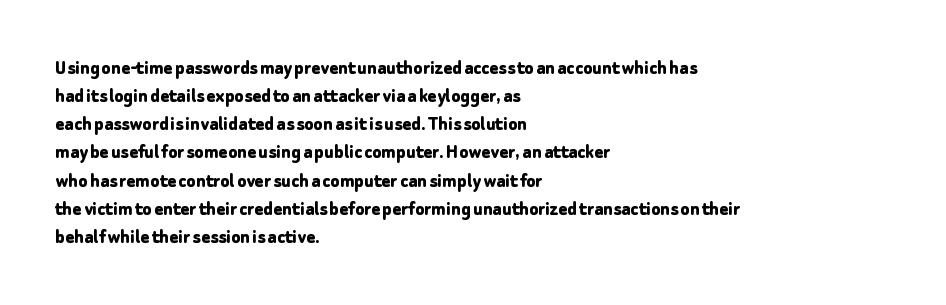
{"italic": "no", "bold": "yes", "underline": "no", "align": "left", "line_spacing": "normal", "line_spacing_ratio": 1.34, "letter_spacing": "normal", "letter_spacing_em": 0.0, "glyph_px": 21}
